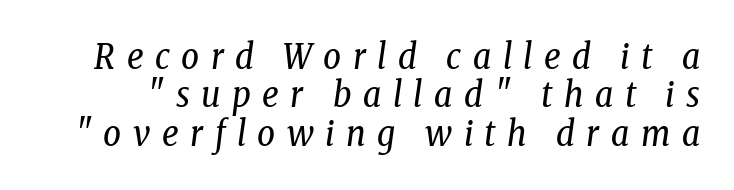
{"serif": "yes", "italic": "yes", "lean": "right", "slant_degrees": 8, "bold": "no", "weight": "regular", "width": "condensed", "stroke_contrast": "low", "x_height": "medium", "monospaced": "no", "underline": "no", "line_spacing": "tight", "line_spacing_ratio": 1.1, "letter_spacing": "wide", "letter_spacing_em": 0.33, "glyph_px": 35}
